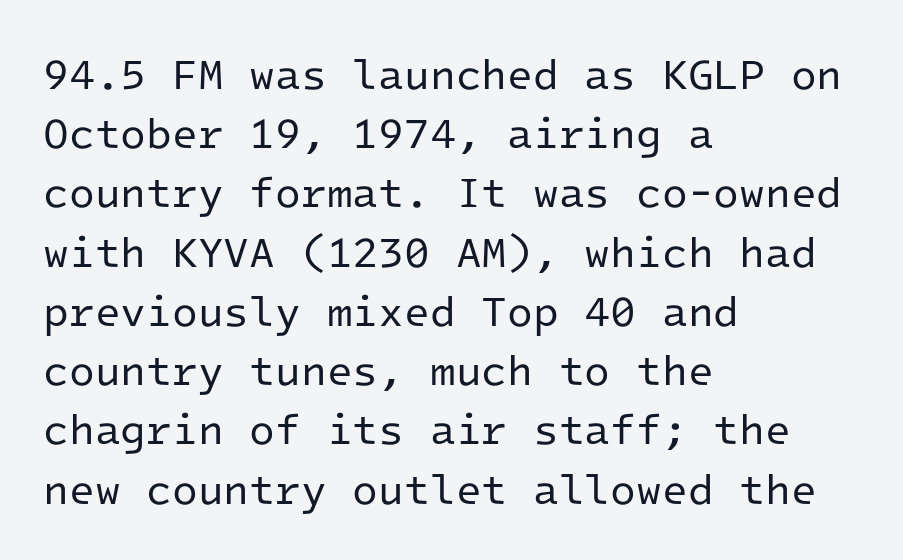
Does the leading feel generous? No, just average. No word sits above an underline. The designer went with a sans here, leaving each stem footless. Do the characters align in a grid? Yes, the font is monospaced. This is roman type, the default non-slanted kind. These glyphs show unthickened strokes, regular width or finer.
